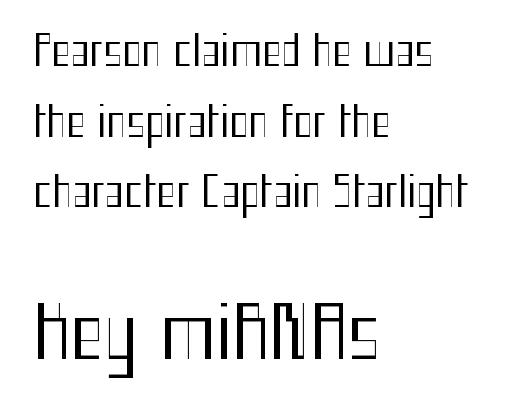
{"serif": "no", "italic": "no", "bold": "no", "weight": "regular", "width": "condensed", "stroke_contrast": "medium", "x_height": "medium", "monospaced": "no", "underline": "no", "align": "left", "line_spacing_ratio": 1.72, "letter_spacing": "normal", "letter_spacing_em": 0.0, "larger_block": "second", "size_ratio": 1.76, "glyph_px": 72}
